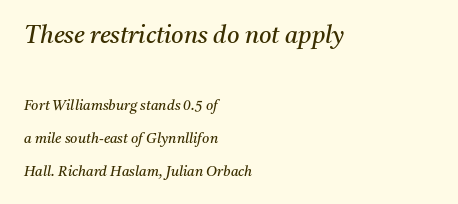
{"italic": "yes", "lean": "right", "slant_degrees": 11, "bold": "no", "underline": "no", "align": "left", "line_spacing": "loose", "line_spacing_ratio": 2.34, "letter_spacing": "normal", "letter_spacing_em": 0.0, "larger_block": "first", "size_ratio": 1.71, "glyph_px": 24}
